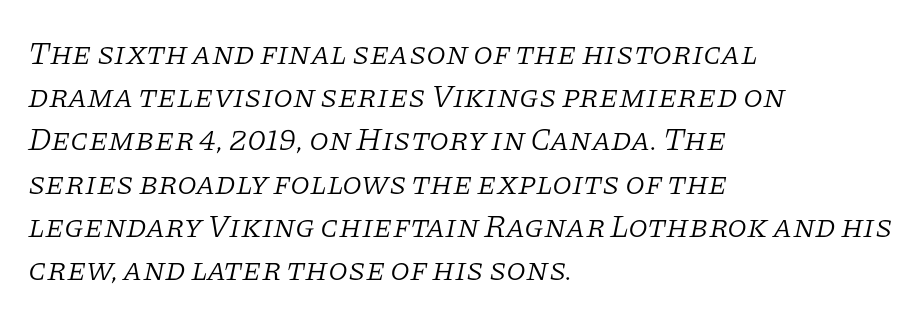
The image shows 32 px light serif type, italic (leaning right); set left-aligned, normal line spacing (1.35x), normal letter spacing, not underlined; low stroke contrast and a large x-height.
